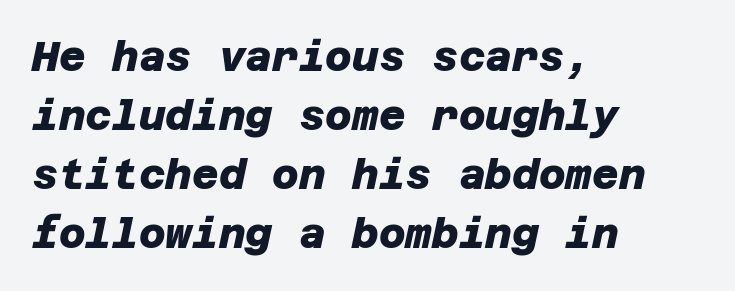
{"serif": "no", "bold": "yes", "weight": "heavy", "width": "normal", "stroke_contrast": "low", "x_height": "large", "underline": "no", "align": "left", "line_spacing": "normal", "line_spacing_ratio": 1.44, "letter_spacing": "normal", "letter_spacing_em": 0.0, "glyph_px": 41}
